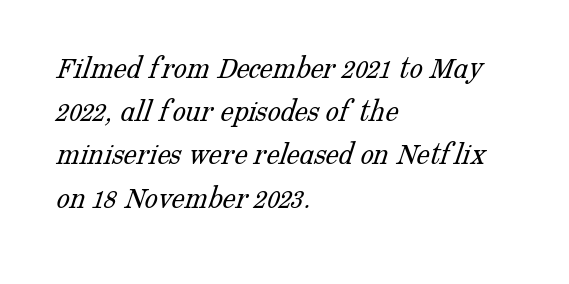
The glyphs are unaccompanied by any horizontal stroke below them. Varying glyph widths throughout — classic text-font behaviour. The paragraph shown leans on its left margin. The line texture is even and compact thanks to regular tracking. Heaviness? Minimal to ordinary, like unemphasized prose. The leading is moderate, giving the passage an even texture.
